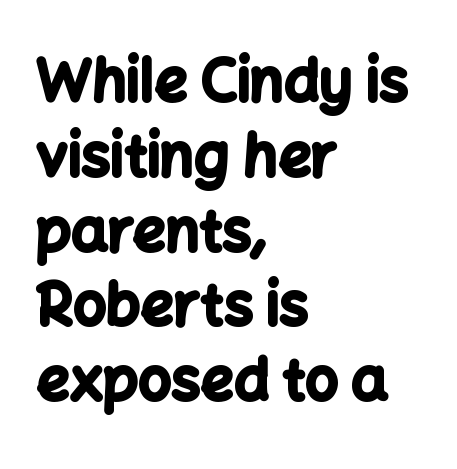
Descenders hang freely into open space. Vertically, the passage feels balanced, rows spaced as you'd expect. Type style note: lacks serifs. On the weight axis this lands at bold, roughly 700.
